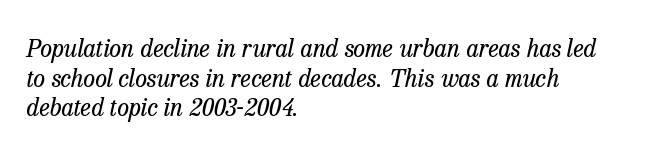
Q: Is the text bold? A: No.
Q: Is the text italic (slanted)? A: Yes, it leans right by about 13 degrees.
Q: Is the text underlined? A: No.
Q: How is the paragraph aligned? A: Left-aligned.
Q: Is the spacing between letters normal or unusually wide? A: Normal.
